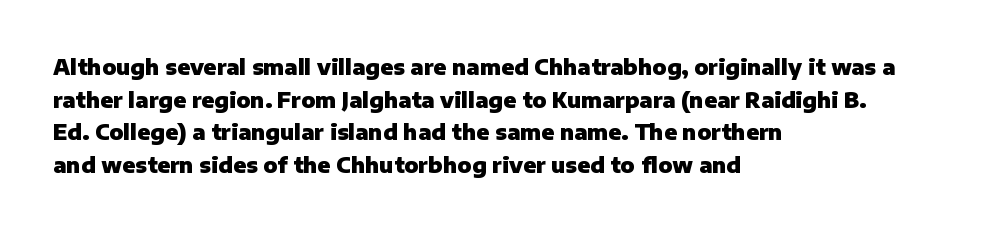
{"italic": "no", "bold": "yes", "underline": "no", "align": "left", "line_spacing": "normal", "line_spacing_ratio": 1.55, "letter_spacing": "normal", "letter_spacing_em": 0.0, "glyph_px": 21}
